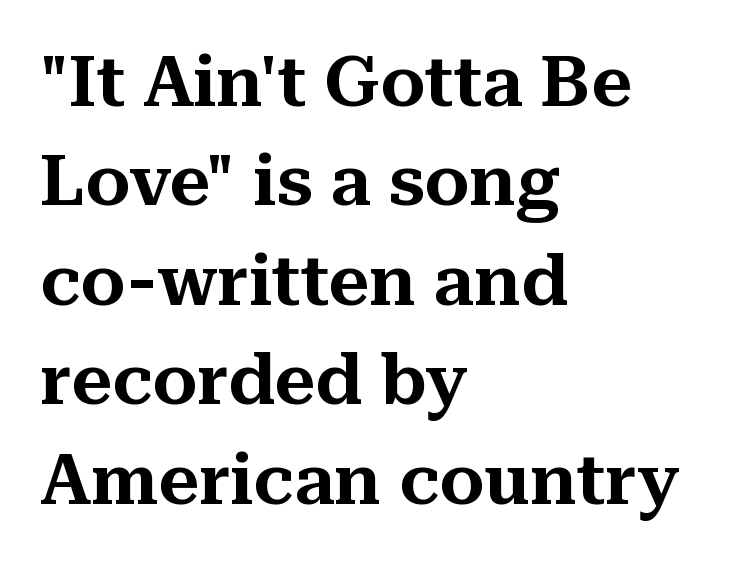
The image shows 71 px serif type, upright; set left-aligned, normal line spacing (1.4x), normal letter spacing, not underlined; medium stroke contrast and a medium x-height.
